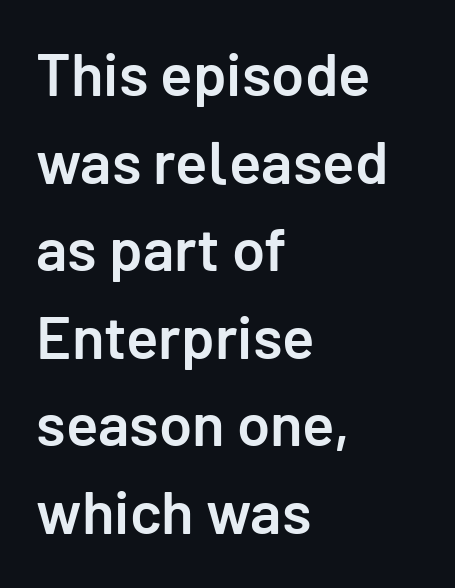
The image shows 60 px semibold sans-serif type, upright; set left-aligned, normal line spacing (1.46x), normal letter spacing, not underlined; low stroke contrast and a medium x-height.
